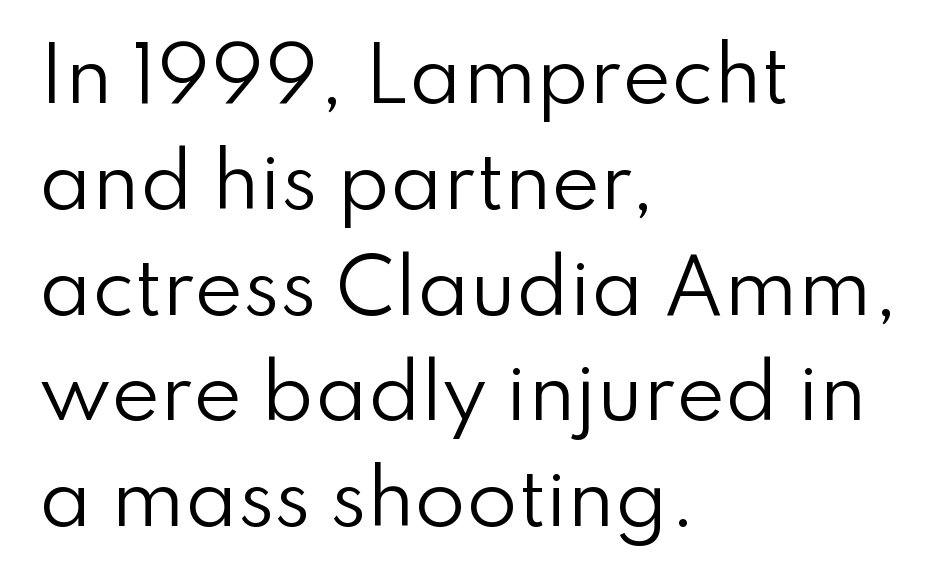
The image shows 74 px regular-weight sans-serif type, upright; set left-aligned, normal line spacing (1.43x), normal letter spacing, not underlined; low stroke contrast and a small x-height.
